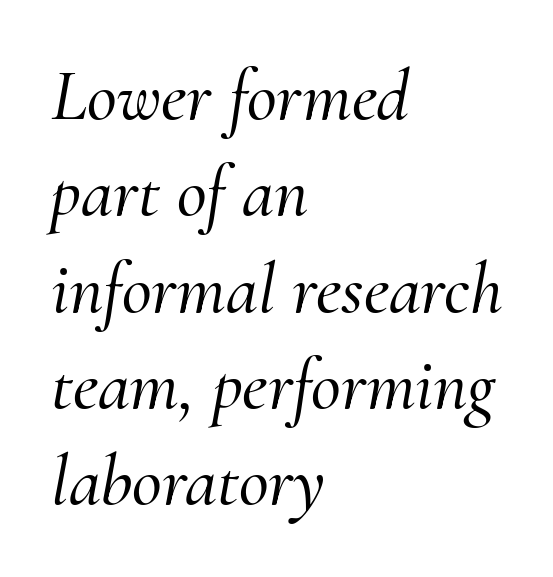
The image shows 73 px serif type, italic (leaning right); set left-aligned, normal line spacing (1.32x), normal letter spacing, not underlined; medium stroke contrast and a small x-height.
